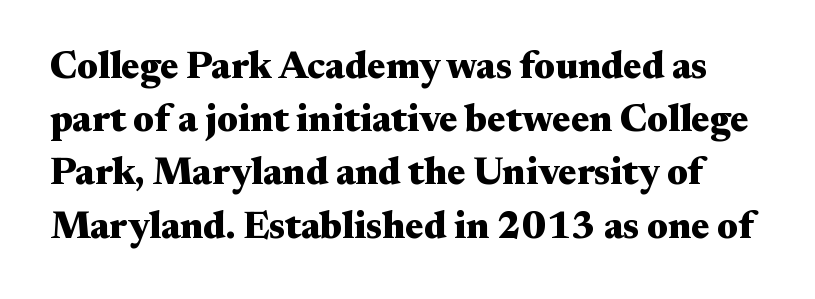
Q: Is the text bold? A: Yes.
Q: Is the text italic (slanted)? A: No, it is upright.
Q: Is the typeface a serif or a sans-serif typeface? A: Serif.
Q: Is the text underlined? A: No.
Q: Is the spacing between letters normal or unusually wide? A: Normal.
Q: Is the spacing between lines tight, normal or loose? A: Normal.
Q: Width (condensed, normal, or wide)? A: Wide.
Q: Stroke contrast? A: Medium.
Q: x-height? A: Small.
Q: Monospaced? A: No.
